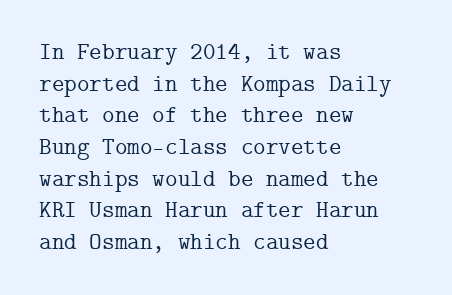
The image shows 24 px text type, upright; set left-aligned, normal line spacing (1.32x), normal letter spacing, not underlined.
